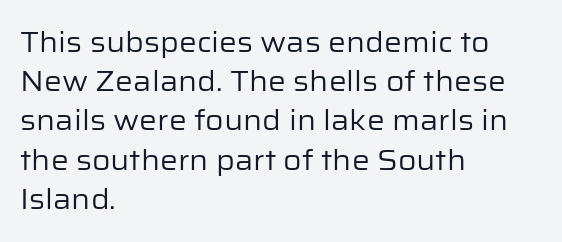
Q: Is the text bold? A: No.
Q: Is the text italic (slanted)? A: No, it is upright.
Q: Is the typeface a serif or a sans-serif typeface? A: Sans-serif.
Q: Is the text underlined? A: No.
Q: How is the paragraph aligned? A: Left-aligned.
Q: Is the spacing between letters normal or unusually wide? A: Normal.
Q: Is the spacing between lines tight, normal or loose? A: Normal.
Q: Width (condensed, normal, or wide)? A: Normal.
Q: Stroke contrast? A: Low.
Q: x-height? A: Medium.
Q: Monospaced? A: No.
